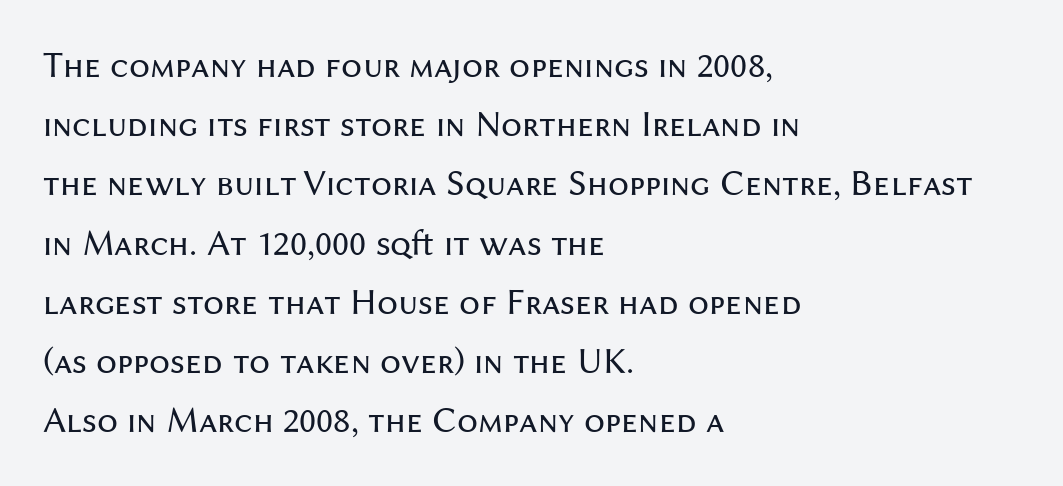
{"serif": "no", "italic": "no", "bold": "no", "weight": "regular", "width": "normal", "stroke_contrast": "medium", "x_height": "medium", "monospaced": "no", "underline": "no", "align": "left", "line_spacing": "normal", "line_spacing_ratio": 1.6, "letter_spacing": "normal", "letter_spacing_em": 0.0, "glyph_px": 37}
